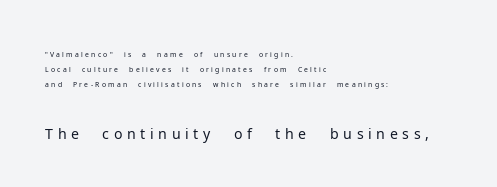
These two chunks differ in scale, with the bottom chunk taking the larger measure. In terms of posture, this sample is upright. These lines are rendered in a variable-pitch font. Heaviness? Minimal to ordinary, like unemphasized prose. The rag falls on the right side of this text block. How would I describe the line gaps? Narrow and economical.
